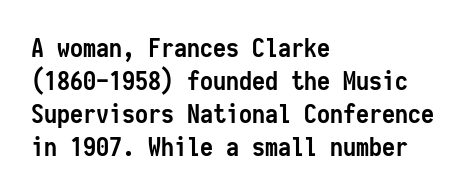
{"italic": "no", "bold": "yes", "underline": "no", "align": "left", "line_spacing": "normal", "line_spacing_ratio": 1.27, "letter_spacing": "normal", "letter_spacing_em": 0.0, "glyph_px": 26}
